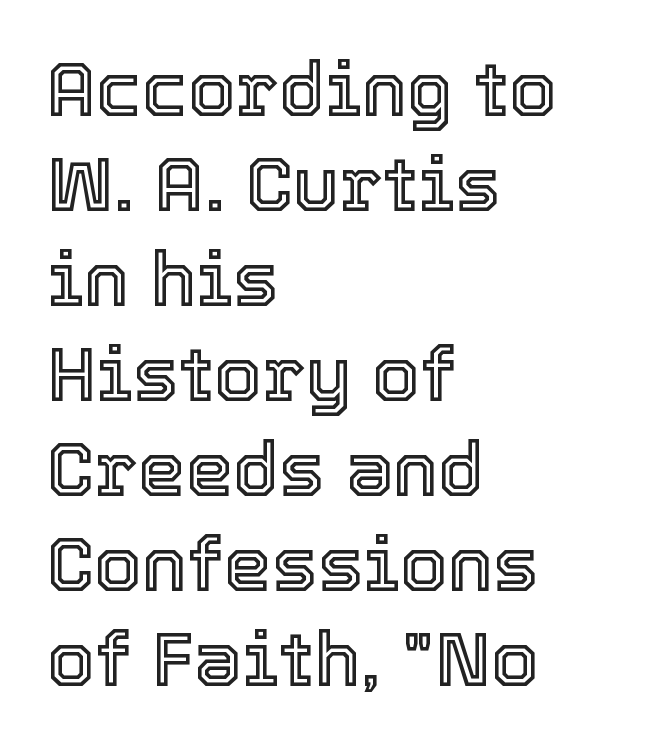
Q: Is the text italic (slanted)? A: No, it is upright.
Q: Is the text underlined? A: No.
Q: How is the paragraph aligned? A: Left-aligned.
Q: Is the spacing between letters normal or unusually wide? A: Normal.
Q: Is the spacing between lines tight, normal or loose? A: Normal.
Q: Width (condensed, normal, or wide)? A: Normal.
Q: x-height? A: Medium.
Q: Monospaced? A: No.
